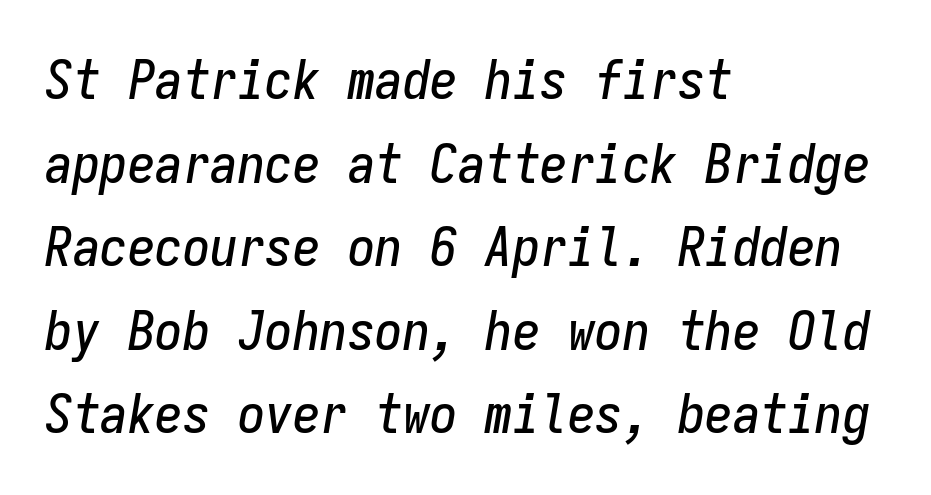
The image shows 55 px condensed type, italic (leaning right), monospaced; set left-aligned, normal line spacing (1.52x), normal letter spacing, not underlined; low stroke contrast and a medium x-height.
